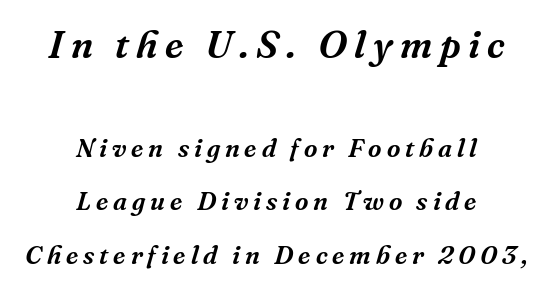
Check under the words: just untouched page. Is this a fixed-width face? No — the glyphs have proportional, varying widths. You can tell it's italic because the verticals aren't actually vertical. Serif or sans? Serif — the stroke terminals have little feet. Is the block centered? Yes — each line is placed symmetrically about the middle.
